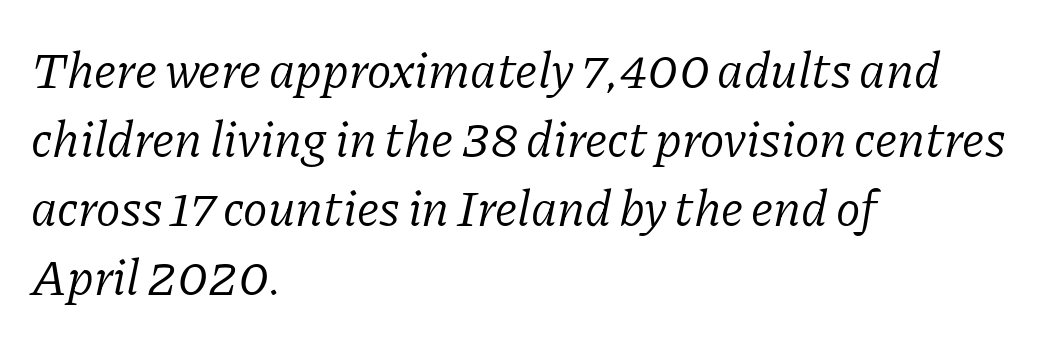
Q: Is the text bold? A: No.
Q: Is the text italic (slanted)? A: Yes, it leans right by about 11 degrees.
Q: Is the typeface a serif or a sans-serif typeface? A: Serif.
Q: Is the text underlined? A: No.
Q: How is the paragraph aligned? A: Left-aligned.
Q: Is the spacing between letters normal or unusually wide? A: Normal.
Q: Is the spacing between lines tight, normal or loose? A: Normal.
Q: Width (condensed, normal, or wide)? A: Normal.
Q: Stroke contrast? A: Low.
Q: x-height? A: Medium.
Q: Monospaced? A: No.
